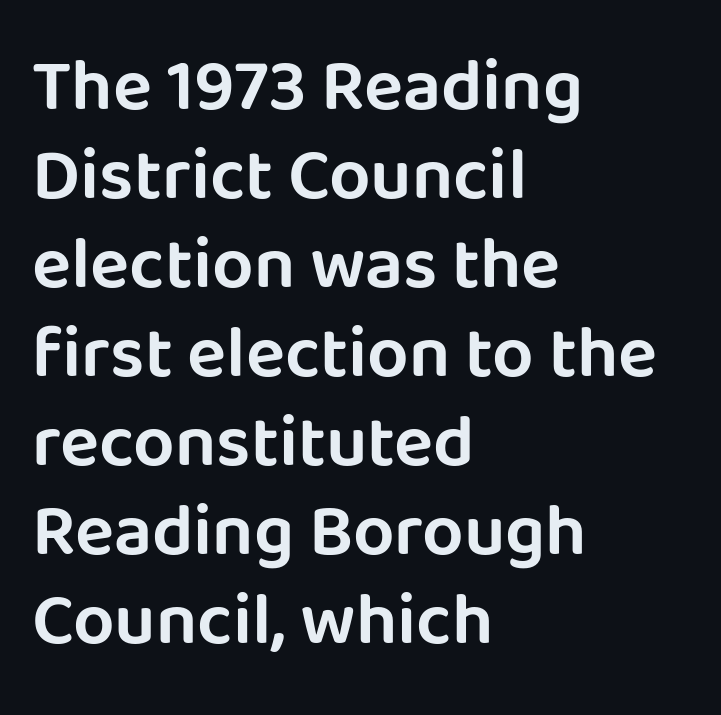
{"serif": "no", "italic": "no", "width": "normal", "stroke_contrast": "low", "x_height": "large", "monospaced": "no", "underline": "no", "align": "left", "line_spacing_ratio": 1.22, "letter_spacing": "normal", "letter_spacing_em": 0.0, "glyph_px": 73}
